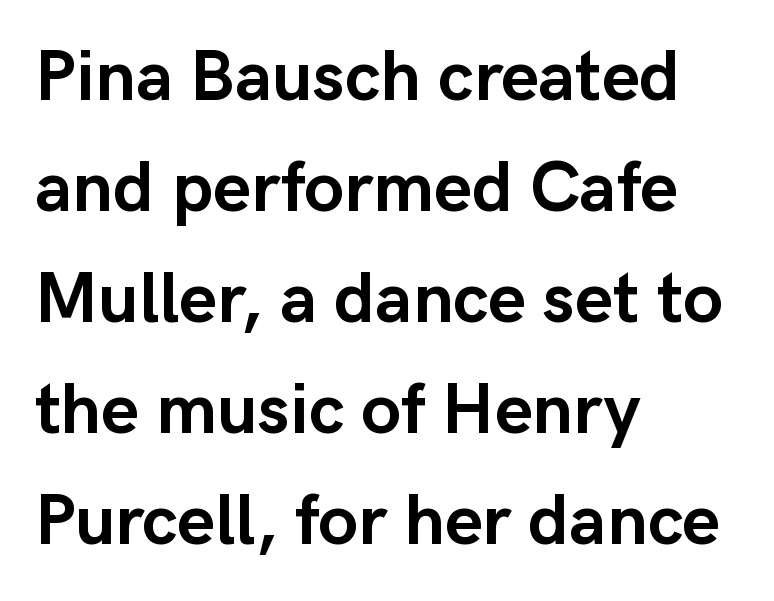
The image shows 72 px semibold sans-serif type, upright; set left-aligned, normal line spacing (1.54x), normal letter spacing, not underlined; low stroke contrast and a medium x-height.
